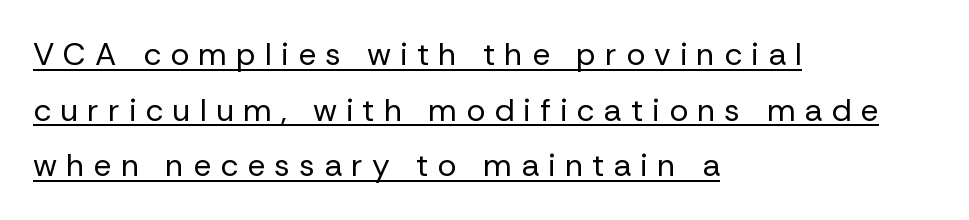
{"serif": "no", "italic": "no", "bold": "no", "weight": "regular", "width": "normal", "stroke_contrast": "low", "x_height": "medium", "monospaced": "no", "underline": "yes", "align": "left", "line_spacing_ratio": 1.74, "letter_spacing": "wide", "letter_spacing_em": 0.28, "glyph_px": 32}
